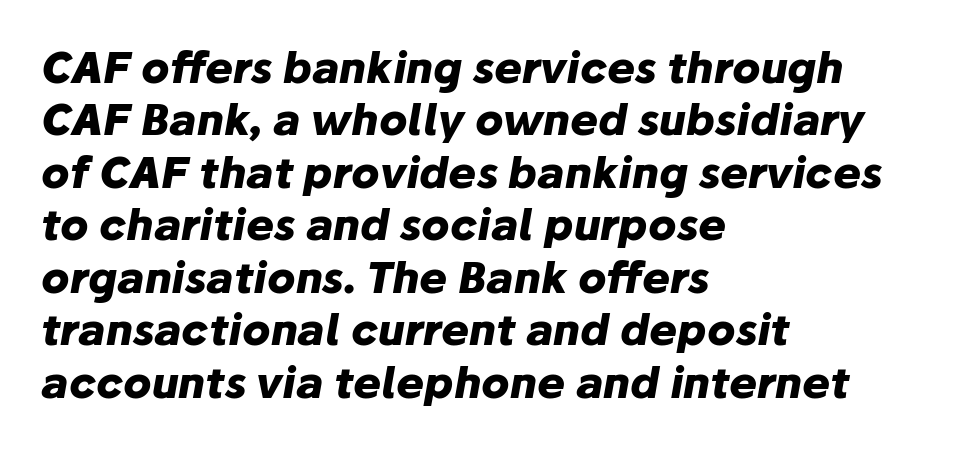
Q: Is the text bold? A: Yes.
Q: Is the text italic (slanted)? A: Yes, it leans right by about 10 degrees.
Q: Is the text underlined? A: No.
Q: How is the paragraph aligned? A: Left-aligned.
Q: Is the spacing between letters normal or unusually wide? A: Normal.
Q: Is the spacing between lines tight, normal or loose? A: Normal.
Q: Width (condensed, normal, or wide)? A: Normal.
Q: Stroke contrast? A: Low.
Q: x-height? A: Medium.
Q: Monospaced? A: No.
